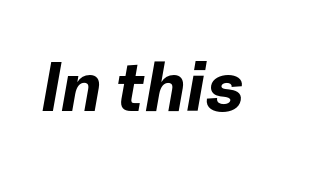
{"italic": "yes", "lean": "right", "slant_degrees": 10, "bold": "yes", "weight": "bold", "width": "normal", "stroke_contrast": "low", "x_height": "medium", "monospaced": "no", "underline": "no", "letter_spacing": "normal", "letter_spacing_em": 0.0, "glyph_px": 70}
